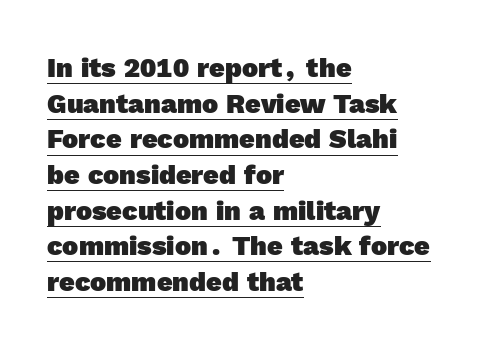
{"bold": "yes", "underline": "yes", "align": "left", "line_spacing": "normal", "line_spacing_ratio": 1.32, "letter_spacing": "normal", "letter_spacing_em": 0.0, "glyph_px": 27}
